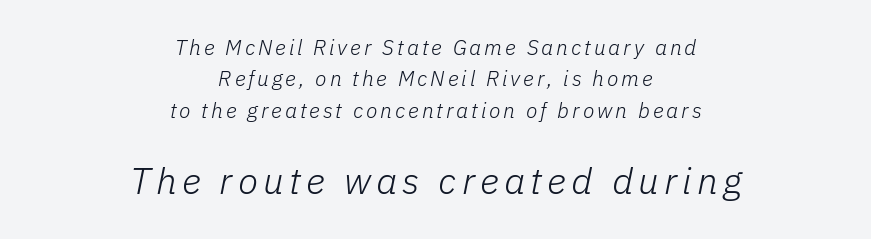
{"italic": "yes", "lean": "right", "slant_degrees": 11, "bold": "no", "weight": "light", "width": "normal", "stroke_contrast": "low", "x_height": "medium", "monospaced": "no", "underline": "no", "align": "center", "line_spacing": "normal", "line_spacing_ratio": 1.49, "larger_block": "second", "size_ratio": 1.76, "glyph_px": 37}
